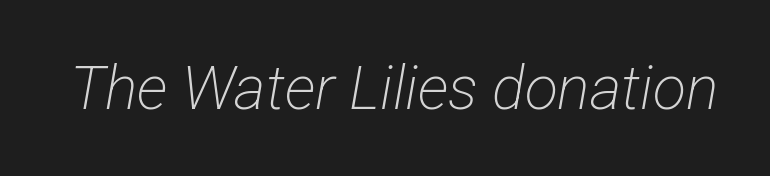
{"serif": "no", "bold": "no", "weight": "light", "width": "condensed", "stroke_contrast": "low", "x_height": "medium", "monospaced": "no", "underline": "no", "letter_spacing": "normal", "letter_spacing_em": 0.0, "glyph_px": 61}
